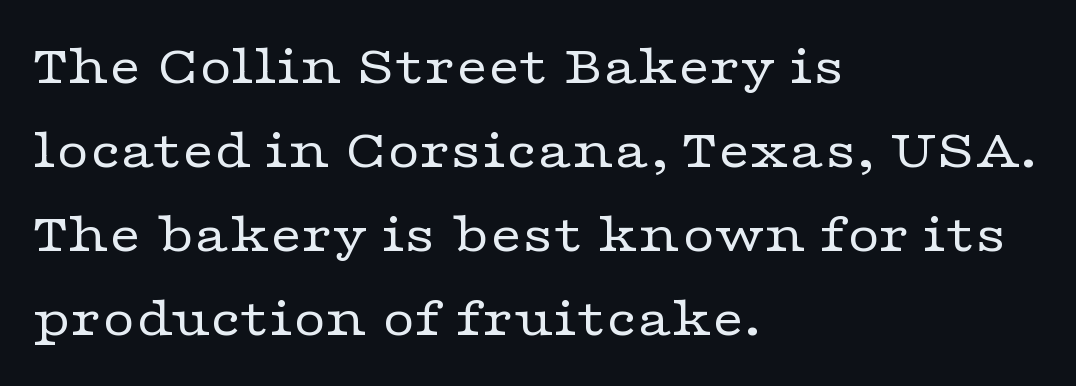
Q: Is the text bold? A: No.
Q: Is the text italic (slanted)? A: No, it is upright.
Q: Is the typeface a serif or a sans-serif typeface? A: Serif.
Q: Is the text underlined? A: No.
Q: How is the paragraph aligned? A: Left-aligned.
Q: Is the spacing between letters normal or unusually wide? A: Normal.
Q: Is the spacing between lines tight, normal or loose? A: Normal.
Q: Width (condensed, normal, or wide)? A: Wide.
Q: Stroke contrast? A: Low.
Q: x-height? A: Medium.
Q: Monospaced? A: No.
